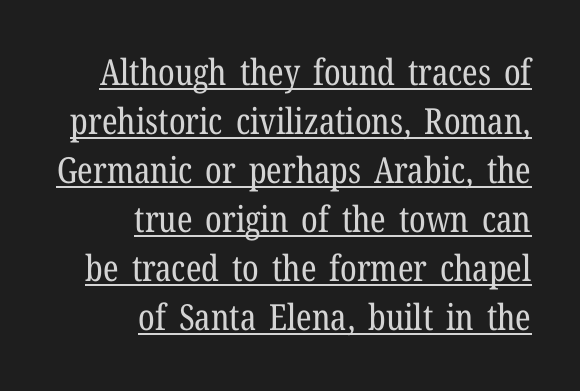
{"serif": "yes", "italic": "no", "bold": "no", "weight": "regular", "width": "condensed", "stroke_contrast": "low", "x_height": "medium", "monospaced": "no", "underline": "yes", "align": "right", "line_spacing": "normal", "line_spacing_ratio": 1.36, "letter_spacing": "normal", "letter_spacing_em": 0.0, "glyph_px": 36}
